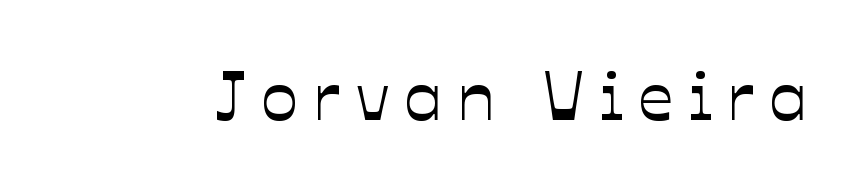
Q: Is the text italic (slanted)? A: No, it is upright.
Q: Is the text underlined? A: No.
Q: Is the spacing between letters normal or unusually wide? A: Unusually wide.
Q: Width (condensed, normal, or wide)? A: Normal.
Q: Stroke contrast? A: Low.
Q: x-height? A: Medium.
Q: Monospaced? A: No.
